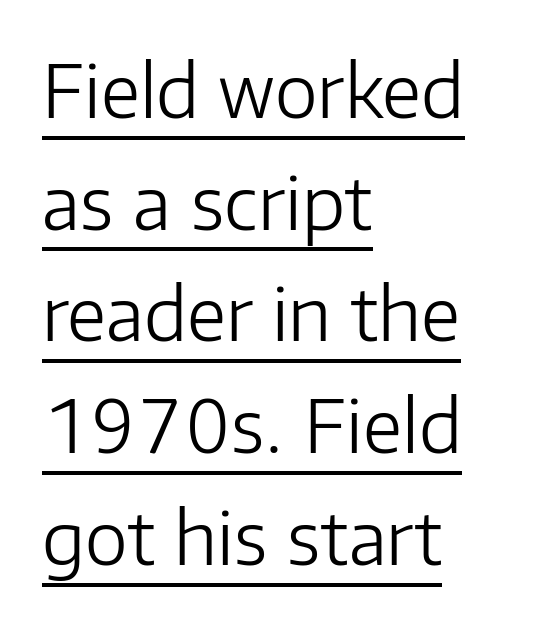
Q: Is the text bold? A: No.
Q: Is the text italic (slanted)? A: No, it is upright.
Q: Is the typeface a serif or a sans-serif typeface? A: Sans-serif.
Q: Is the text underlined? A: Yes.
Q: How is the paragraph aligned? A: Left-aligned.
Q: Is the spacing between letters normal or unusually wide? A: Normal.
Q: Is the spacing between lines tight, normal or loose? A: Normal.
Q: Width (condensed, normal, or wide)? A: Normal.
Q: Stroke contrast? A: Low.
Q: x-height? A: Medium.
Q: Monospaced? A: No.
